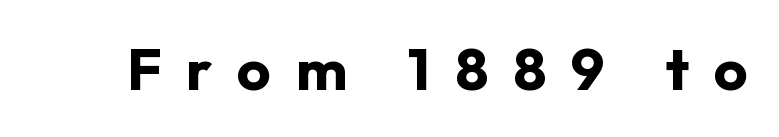
Q: Is the text bold? A: Yes.
Q: Is the text italic (slanted)? A: No, it is upright.
Q: Is the typeface a serif or a sans-serif typeface? A: Sans-serif.
Q: Is the text underlined? A: No.
Q: Is the spacing between letters normal or unusually wide? A: Unusually wide.
Q: Width (condensed, normal, or wide)? A: Normal.
Q: Stroke contrast? A: Low.
Q: x-height? A: Medium.
Q: Monospaced? A: No.
